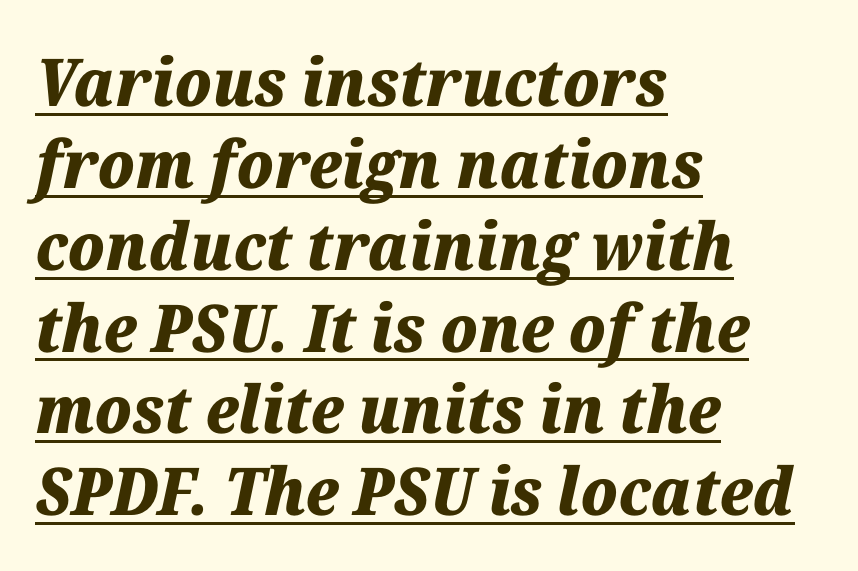
Q: Is the text bold? A: Yes.
Q: Is the text italic (slanted)? A: Yes, it leans right by about 12 degrees.
Q: Is the text underlined? A: Yes.
Q: How is the paragraph aligned? A: Left-aligned.
Q: Is the spacing between letters normal or unusually wide? A: Normal.
Q: Width (condensed, normal, or wide)? A: Normal.
Q: Stroke contrast? A: Medium.
Q: x-height? A: Medium.
Q: Monospaced? A: No.
